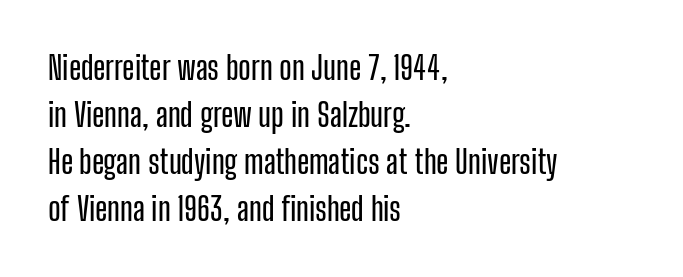
The image shows 32 px condensed sans-serif type, upright; set left-aligned, normal line spacing (1.47x), normal letter spacing, not underlined; low stroke contrast and a medium x-height.
